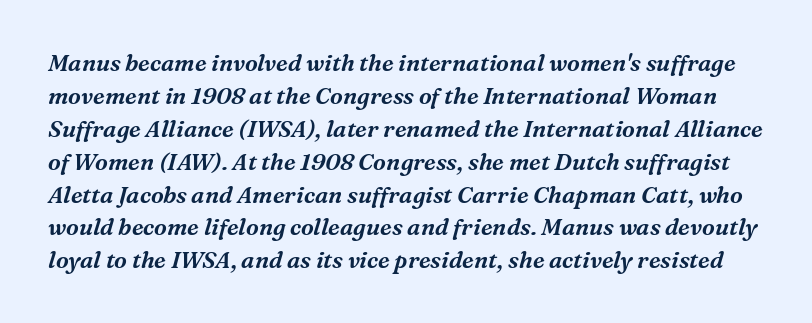
Q: Is the text italic (slanted)? A: Yes, it leans right by about 16 degrees.
Q: Is the text underlined? A: No.
Q: Is the spacing between letters normal or unusually wide? A: Normal.
Q: Is the spacing between lines tight, normal or loose? A: Normal.
